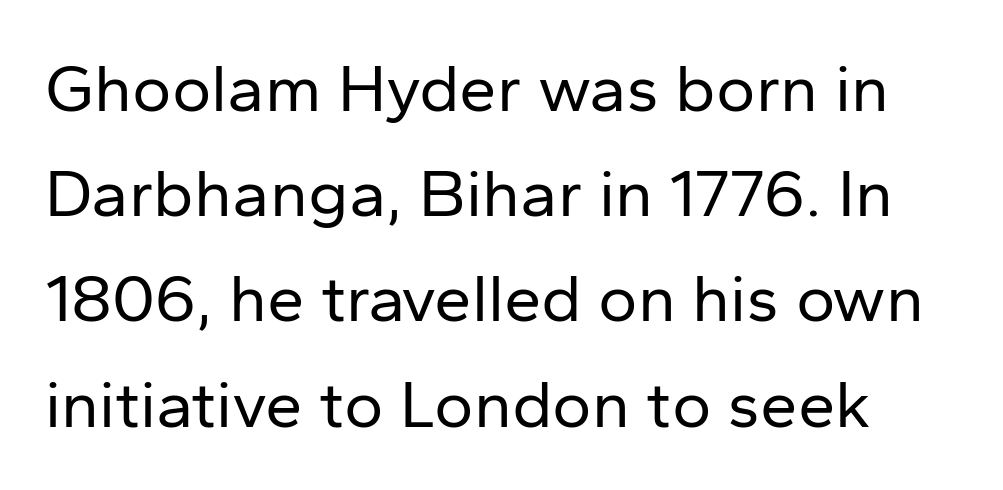
The image shows 67 px regular-weight sans-serif type, upright; set normal line spacing (1.57x), normal letter spacing, not underlined; low stroke contrast and a medium x-height.
